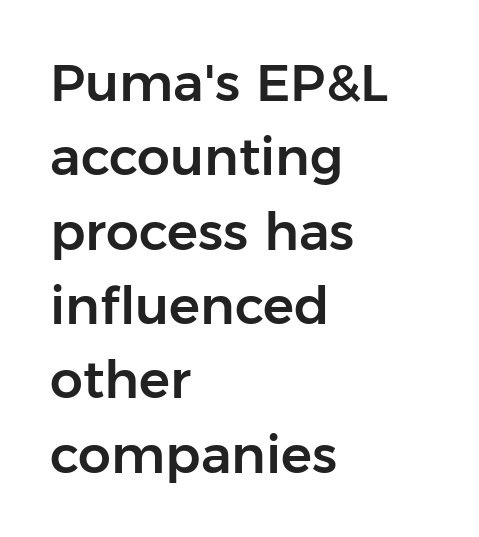
Q: Is the text italic (slanted)? A: No, it is upright.
Q: Is the typeface a serif or a sans-serif typeface? A: Sans-serif.
Q: Is the text underlined? A: No.
Q: How is the paragraph aligned? A: Left-aligned.
Q: Is the spacing between letters normal or unusually wide? A: Normal.
Q: Is the spacing between lines tight, normal or loose? A: Normal.
Q: Width (condensed, normal, or wide)? A: Normal.
Q: Stroke contrast? A: Low.
Q: x-height? A: Medium.
Q: Monospaced? A: No.
